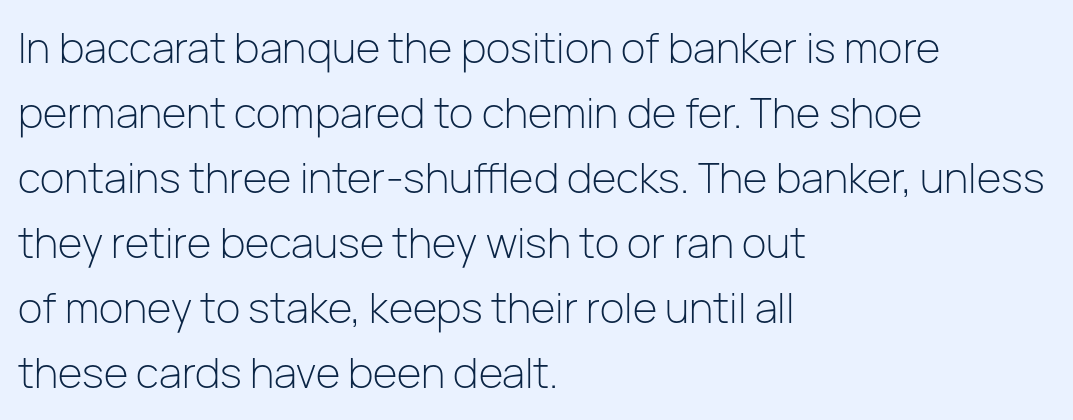
The image shows 42 px light sans-serif type, upright; set left-aligned, normal line spacing (1.55x), normal letter spacing, not underlined; low stroke contrast and a medium x-height.
